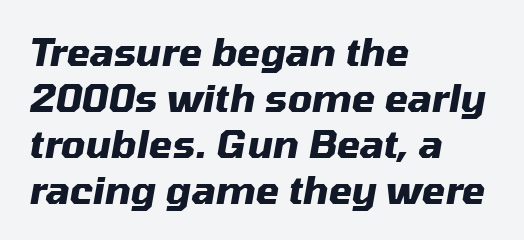
The image shows 38 px heavy type, italic (leaning right); set left-aligned, line spacing 1.21x, normal letter spacing, not underlined; medium stroke contrast and a medium x-height.
